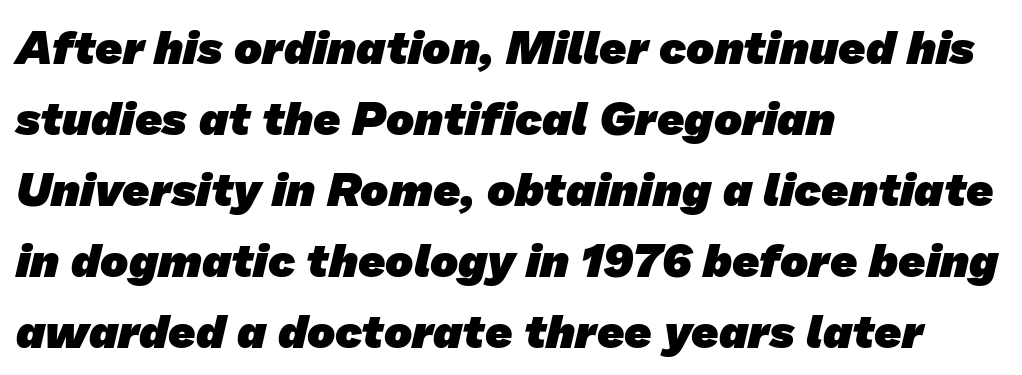
{"serif": "no", "bold": "yes", "weight": "heavy", "width": "normal", "stroke_contrast": "low", "x_height": "medium", "monospaced": "no", "underline": "no", "align": "left", "line_spacing": "normal", "line_spacing_ratio": 1.51, "letter_spacing": "normal", "letter_spacing_em": 0.0, "glyph_px": 47}
